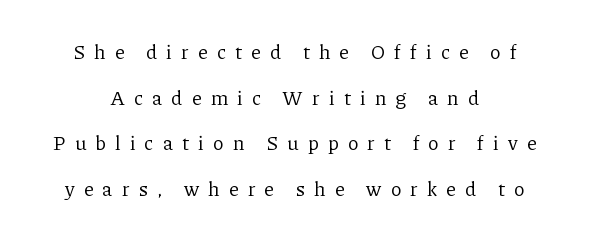
The letters look calm and open, with moderate or lighter stems. Unlike italic type, these characters show no tilt at all. Nobody drew a line under any word here. Vertical spacing — loose.
